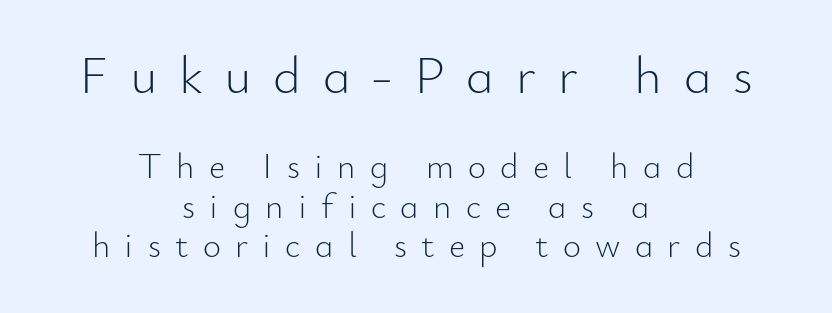
{"serif": "no", "italic": "no", "bold": "no", "weight": "light", "width": "normal", "stroke_contrast": "low", "x_height": "small", "monospaced": "no", "underline": "no", "align": "center", "line_spacing": "tight", "line_spacing_ratio": 1.13, "letter_spacing": "wide", "letter_spacing_em": 0.41, "larger_block": "first", "size_ratio": 1.51, "glyph_px": 53}
